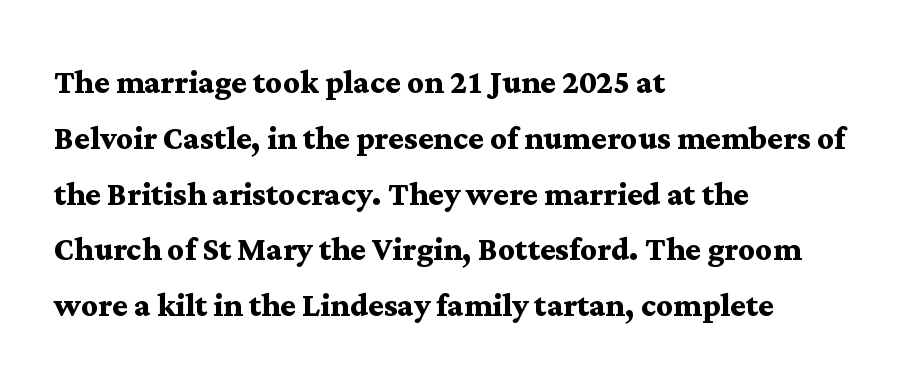
{"serif": "yes", "italic": "no", "bold": "yes", "weight": "semibold", "width": "wide", "stroke_contrast": "medium", "x_height": "medium", "monospaced": "no", "underline": "no", "align": "left", "line_spacing": "normal", "line_spacing_ratio": 1.36, "letter_spacing": "normal", "letter_spacing_em": 0.0, "glyph_px": 41}
